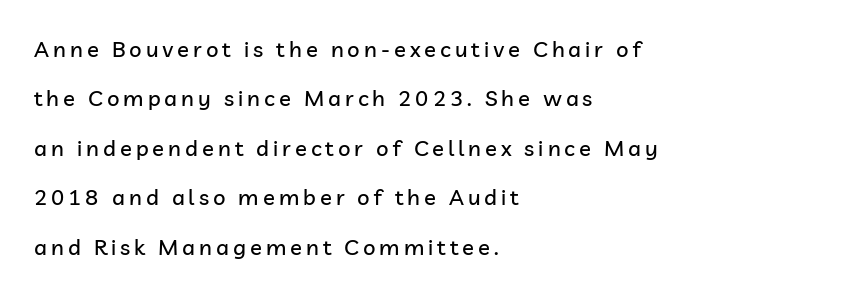
{"italic": "no", "underline": "no", "align": "left", "line_spacing": "loose", "line_spacing_ratio": 2.25, "glyph_px": 22}
